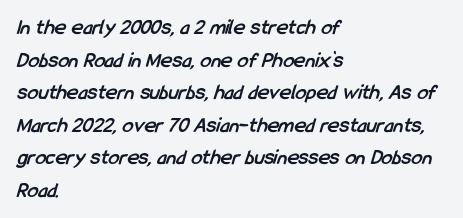
{"bold": "yes", "underline": "no", "align": "left", "line_spacing": "normal", "line_spacing_ratio": 1.48, "letter_spacing": "normal", "letter_spacing_em": 0.0, "glyph_px": 22}
